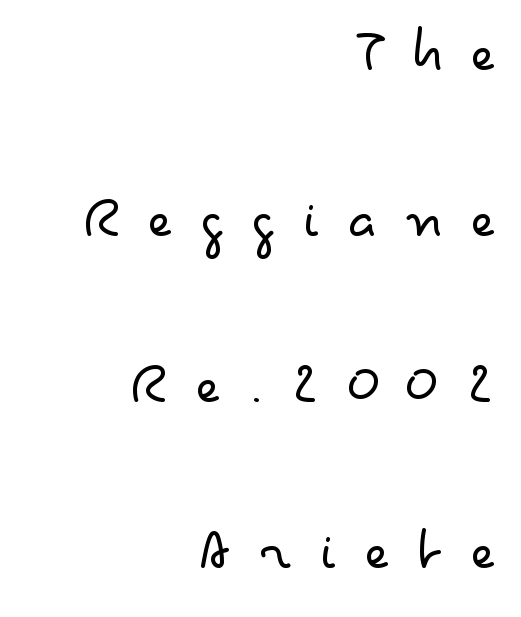
The image shows 67 px light, wide sans-serif type, upright; set right-aligned, loose line spacing (2.48x), unusually wide letter spacing (+0.4 em), not underlined; low stroke contrast and a small x-height.
